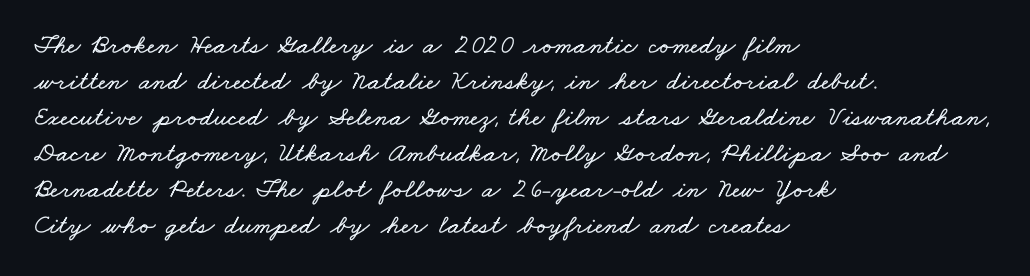
The image shows 27 px text type; set left-aligned, normal line spacing (1.33x), normal letter spacing, not underlined.
